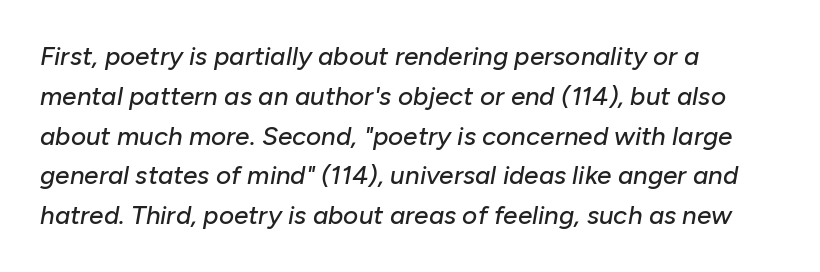
This block has exactly the height ordinary leading produces. The paragraph shown leans on its left margin. Looking at the ascenders, they clearly lean. Nobody drew a line under any word here. The horizontal fit of the characters is conventional and even.
